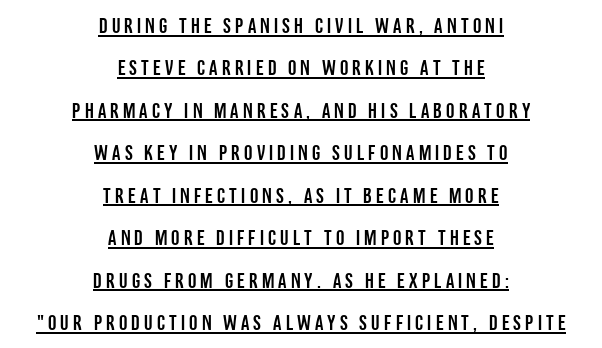
{"italic": "no", "underline": "yes", "align": "center", "line_spacing": "loose", "line_spacing_ratio": 2.02, "letter_spacing": "wide", "letter_spacing_em": 0.2, "glyph_px": 21}
